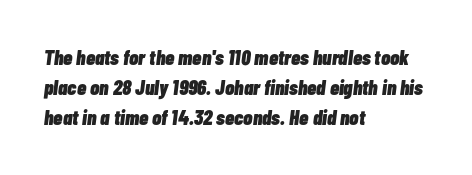
Q: Is the text bold? A: Yes.
Q: Is the text italic (slanted)? A: Yes, it leans right by about 7 degrees.
Q: Is the text underlined? A: No.
Q: How is the paragraph aligned? A: Left-aligned.
Q: Is the spacing between letters normal or unusually wide? A: Normal.
Q: Is the spacing between lines tight, normal or loose? A: Normal.
